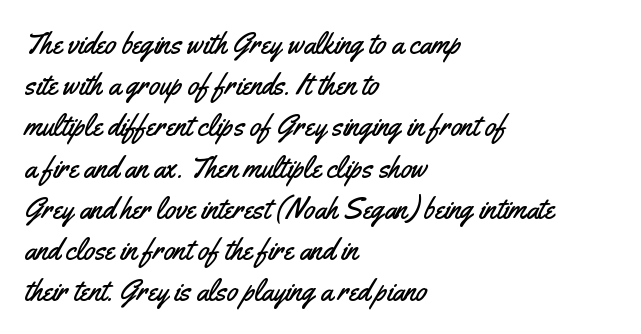
{"serif": "no", "width": "condensed", "stroke_contrast": "medium", "x_height": "small", "monospaced": "no", "underline": "no", "align": "left", "line_spacing": "normal", "line_spacing_ratio": 1.42, "letter_spacing": "normal", "letter_spacing_em": 0.0, "glyph_px": 29}
